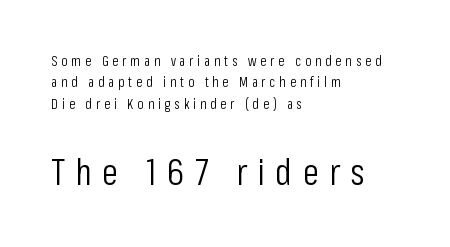
The image shows 37 px light, condensed sans-serif type, upright; set left-aligned, normal line spacing (1.53x), unusually wide letter spacing (+0.28 em), not underlined; the second (bottom) block is 2.64x larger; low stroke contrast and a medium x-height.
